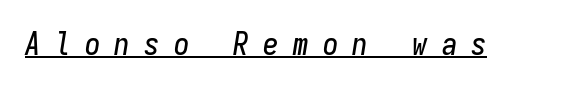
{"italic": "yes", "lean": "right", "slant_degrees": 9, "width": "condensed", "stroke_contrast": "low", "x_height": "medium", "monospaced": "yes", "underline": "yes", "letter_spacing": "wide", "letter_spacing_em": 0.46, "glyph_px": 31}
